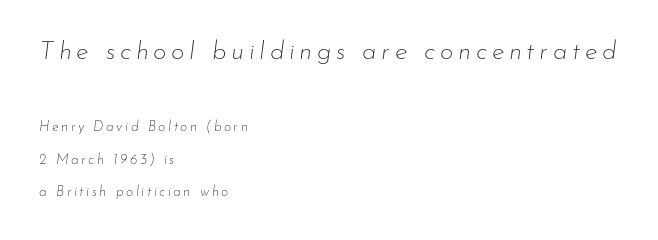
{"italic": "yes", "lean": "right", "slant_degrees": 7, "bold": "no", "underline": "no", "align": "left", "line_spacing": "loose", "line_spacing_ratio": 2.32, "larger_block": "first", "size_ratio": 1.86, "glyph_px": 26}
